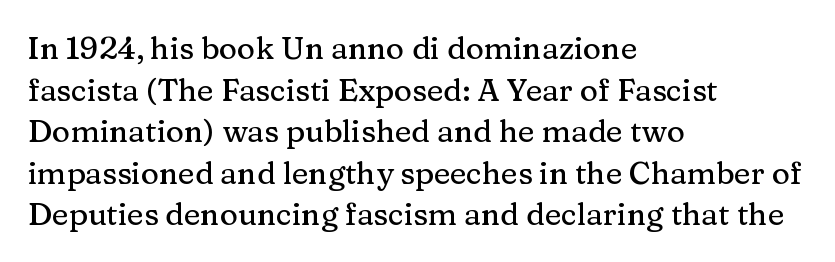
Q: Is the text italic (slanted)? A: No, it is upright.
Q: Is the typeface a serif or a sans-serif typeface? A: Serif.
Q: Is the text underlined? A: No.
Q: How is the paragraph aligned? A: Left-aligned.
Q: Is the spacing between letters normal or unusually wide? A: Normal.
Q: Is the spacing between lines tight, normal or loose? A: Normal.
Q: Width (condensed, normal, or wide)? A: Normal.
Q: Stroke contrast? A: Medium.
Q: x-height? A: Medium.
Q: Monospaced? A: No.
